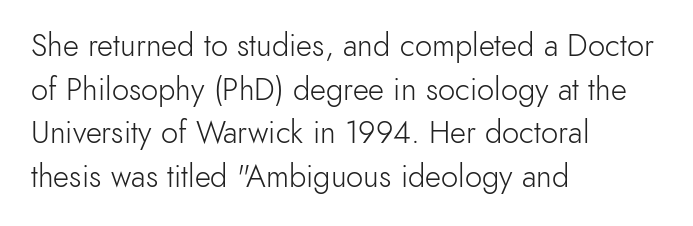
Quick note: not italic, upright. Notice how descenders clear the ascenders below comfortably — that's standard leading. Unlike a traditional serif, this face leaves its strokes unadorned. The font sits on the lighter half of the weight spectrum, regular included.
